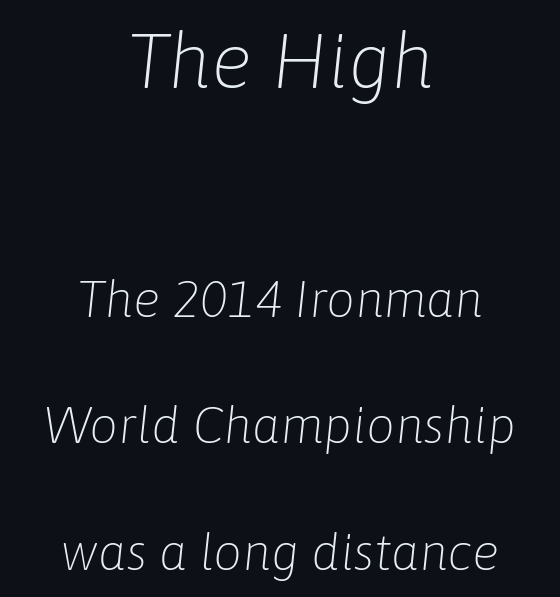
{"italic": "yes", "lean": "right", "slant_degrees": 6, "bold": "no", "weight": "light", "width": "normal", "stroke_contrast": "low", "x_height": "medium", "monospaced": "no", "underline": "no", "align": "center", "line_spacing": "loose", "line_spacing_ratio": 2.48, "letter_spacing": "normal", "letter_spacing_em": 0.0, "larger_block": "first", "size_ratio": 1.51, "glyph_px": 77}
